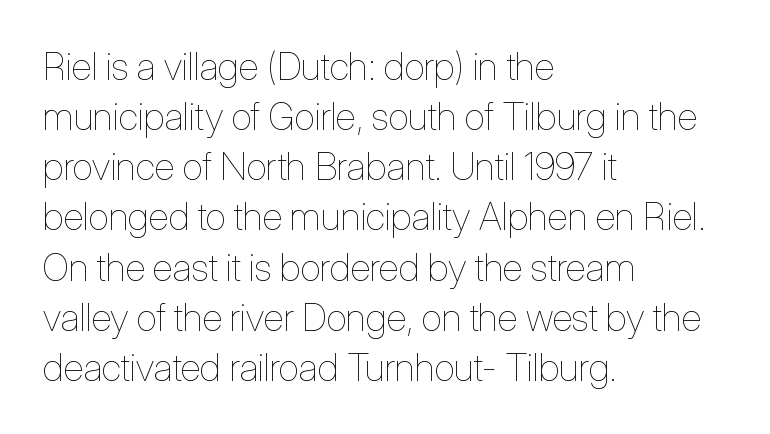
Is the type heavy? It reads as light-to-regular instead. Reading down the block, your eye returns to a fixed left position each line. Quick note: interline space is typical. The line texture is even and compact thanks to regular tracking.
